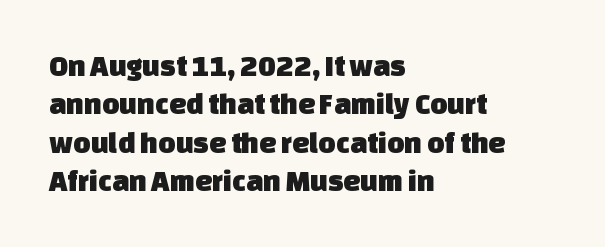
Nope, no serifs anywhere on these letters. Horizontally, the lines are justified to the leading edge only. The rows are spaced the way most documents space them. Inter-character spacing is left at the font's built-in metrics. Spacing verdict: proportional, widths tailored to each character.
